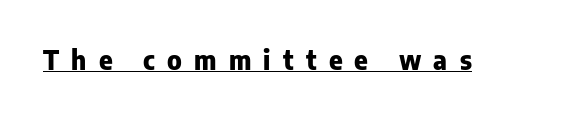
Q: Is the text bold? A: Yes.
Q: Is the text italic (slanted)? A: No, it is upright.
Q: Is the text underlined? A: Yes.
Q: Is the spacing between letters normal or unusually wide? A: Unusually wide.
